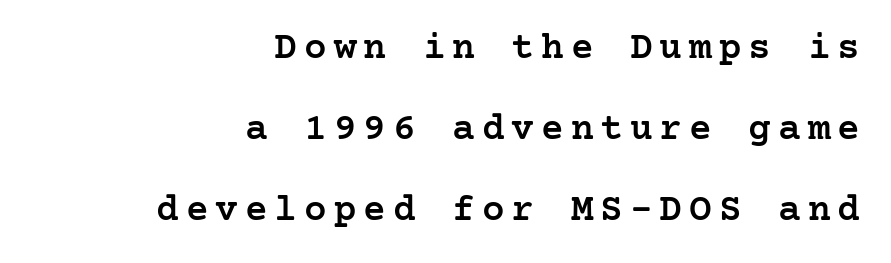
Descender tails drop into unmarked territory. Leftover space on each line is placed entirely before the opening word. Set as a demibold, roughly 600 on the weight scale. Note: serifs present on the glyphs.
